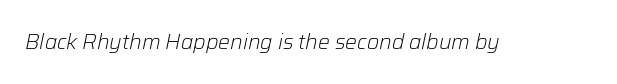
Q: Is the text bold? A: No.
Q: Is the text italic (slanted)? A: Yes, it leans right by about 12 degrees.
Q: Is the text underlined? A: No.
Q: Is the spacing between letters normal or unusually wide? A: Normal.
